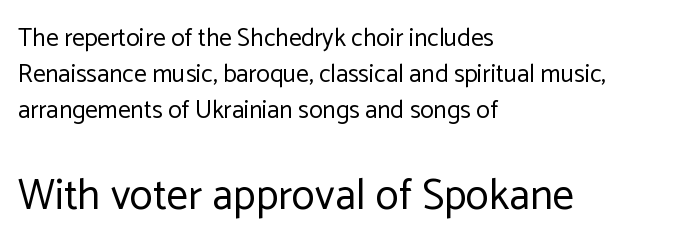
{"serif": "no", "italic": "no", "bold": "no", "weight": "regular", "width": "normal", "stroke_contrast": "low", "x_height": "medium", "monospaced": "no", "underline": "no", "align": "left", "line_spacing": "normal", "line_spacing_ratio": 1.45, "letter_spacing": "normal", "letter_spacing_em": 0.0, "larger_block": "second", "size_ratio": 1.72, "glyph_px": 43}
